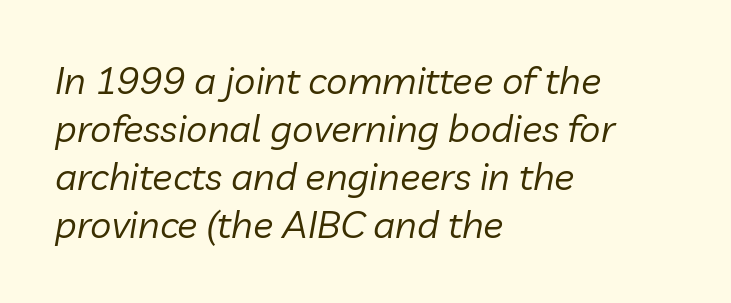
Honestly, there is no underline to notice here at all. The passage shown has conventional tracking throughout. The leading is moderate, giving the passage an even texture. This sample is left-justified, so line endings fall wherever the words run out.
